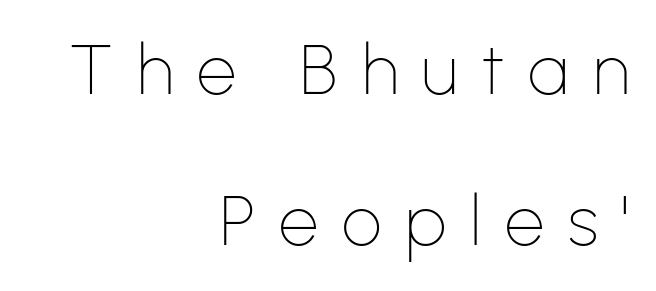
Q: Is the text bold? A: No.
Q: Is the text italic (slanted)? A: No, it is upright.
Q: Is the typeface a serif or a sans-serif typeface? A: Sans-serif.
Q: Is the text underlined? A: No.
Q: How is the paragraph aligned? A: Right-aligned.
Q: Is the spacing between letters normal or unusually wide? A: Unusually wide.
Q: Is the spacing between lines tight, normal or loose? A: Loose.
Q: Width (condensed, normal, or wide)? A: Normal.
Q: Stroke contrast? A: Low.
Q: x-height? A: Medium.
Q: Monospaced? A: No.
